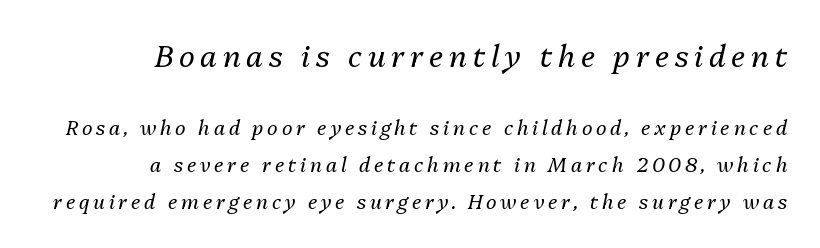
Unmarked baselines from the first word to the last. Posture: slanted. These lines stack with their right ends in a neat column. The rendering uses natural spacing where letterforms have individual widths. Bigger letters appear in the top chunk; the bottom chunk is reduced.
